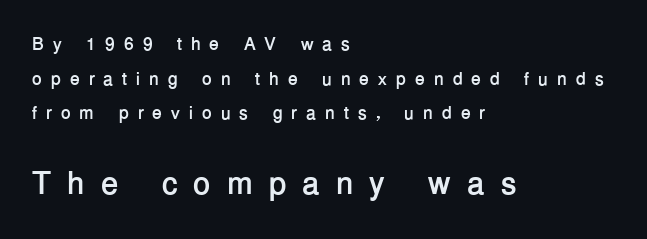
{"serif": "no", "italic": "no", "bold": "yes", "weight": "semibold", "width": "normal", "stroke_contrast": "low", "x_height": "medium", "monospaced": "no", "underline": "no", "align": "left", "line_spacing": "loose", "line_spacing_ratio": 1.93, "letter_spacing": "wide", "letter_spacing_em": 0.49, "larger_block": "second", "size_ratio": 1.78, "glyph_px": 32}
